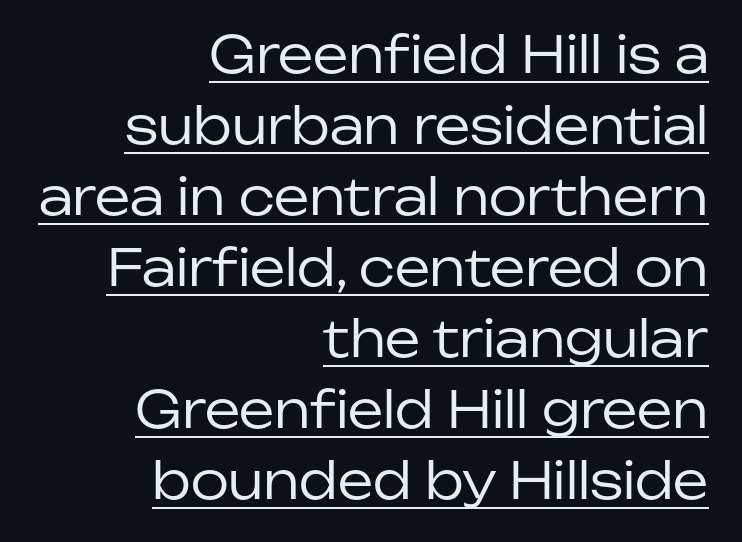
Q: Is the text bold? A: No.
Q: Is the text italic (slanted)? A: No, it is upright.
Q: Is the typeface a serif or a sans-serif typeface? A: Sans-serif.
Q: Is the text underlined? A: Yes.
Q: How is the paragraph aligned? A: Right-aligned.
Q: Is the spacing between letters normal or unusually wide? A: Normal.
Q: Is the spacing between lines tight, normal or loose? A: Normal.
Q: Width (condensed, normal, or wide)? A: Normal.
Q: Stroke contrast? A: Low.
Q: x-height? A: Medium.
Q: Monospaced? A: No.
